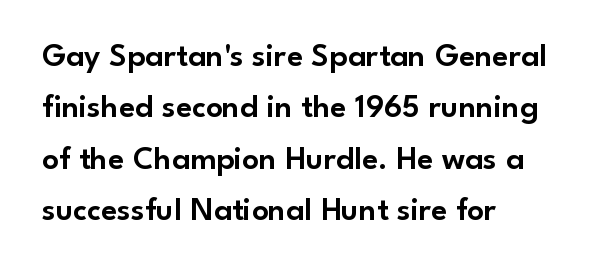
{"serif": "no", "italic": "no", "width": "normal", "stroke_contrast": "low", "x_height": "small", "monospaced": "no", "underline": "no", "align": "left", "line_spacing": "normal", "line_spacing_ratio": 1.56, "letter_spacing": "normal", "letter_spacing_em": 0.0, "glyph_px": 33}
